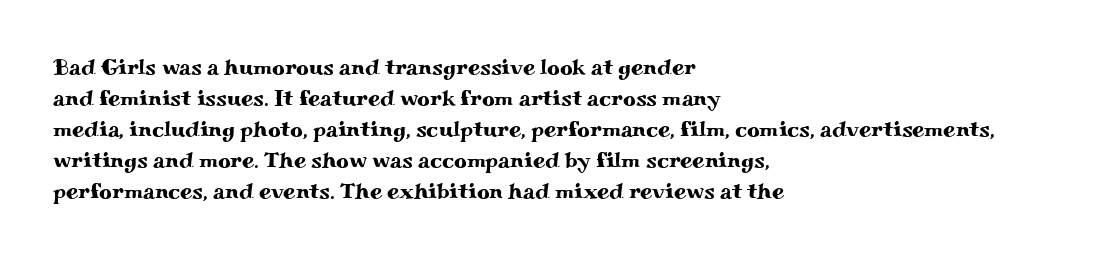
{"italic": "no", "underline": "no", "align": "left", "line_spacing": "normal", "line_spacing_ratio": 1.41, "letter_spacing": "normal", "letter_spacing_em": 0.0, "glyph_px": 22}
